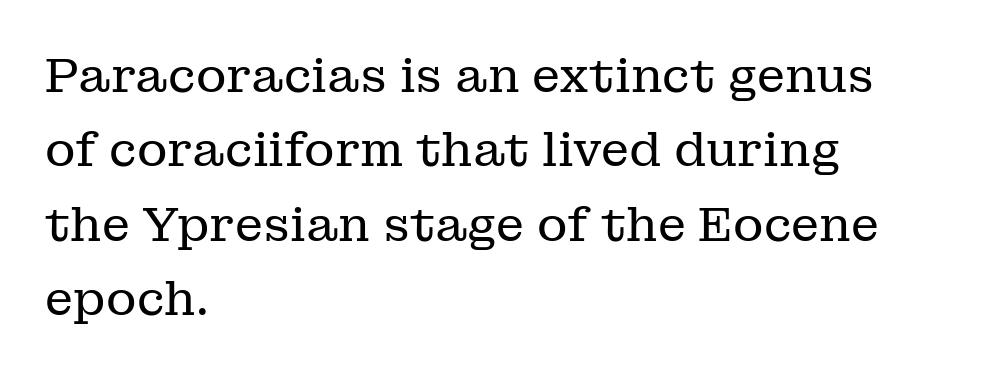
Q: Is the text bold? A: No.
Q: Is the text italic (slanted)? A: No, it is upright.
Q: Is the typeface a serif or a sans-serif typeface? A: Serif.
Q: Is the text underlined? A: No.
Q: How is the paragraph aligned? A: Left-aligned.
Q: Is the spacing between letters normal or unusually wide? A: Normal.
Q: Is the spacing between lines tight, normal or loose? A: Normal.
Q: Width (condensed, normal, or wide)? A: Normal.
Q: Stroke contrast? A: Low.
Q: x-height? A: Medium.
Q: Monospaced? A: No.
